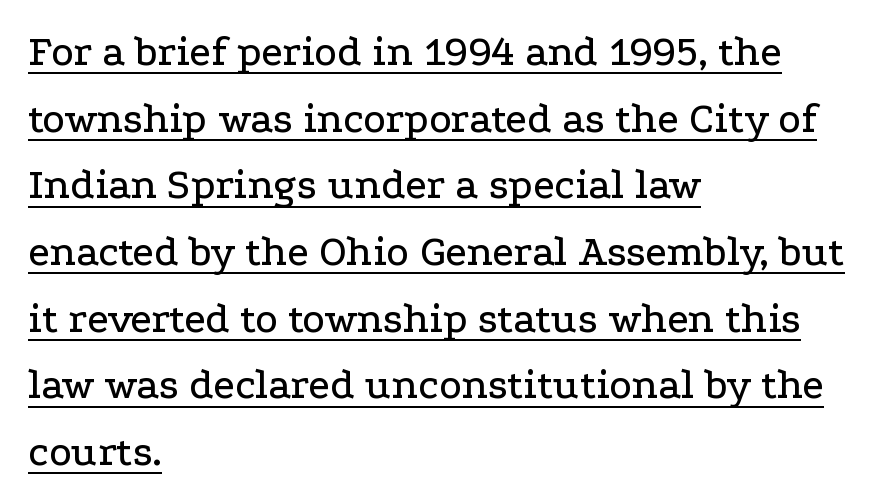
{"serif": "yes", "italic": "no", "width": "wide", "stroke_contrast": "low", "x_height": "medium", "monospaced": "no", "underline": "yes", "align": "left", "line_spacing": "normal", "line_spacing_ratio": 1.55, "letter_spacing": "normal", "letter_spacing_em": 0.0, "glyph_px": 43}
